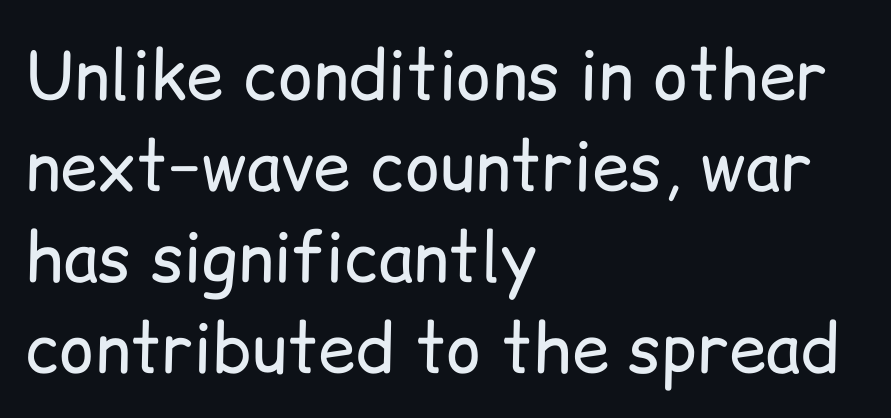
{"serif": "no", "italic": "no", "bold": "no", "weight": "regular", "width": "normal", "stroke_contrast": "low", "x_height": "medium", "monospaced": "no", "underline": "no", "align": "left", "line_spacing": "normal", "line_spacing_ratio": 1.36, "letter_spacing": "normal", "letter_spacing_em": 0.0, "glyph_px": 67}
